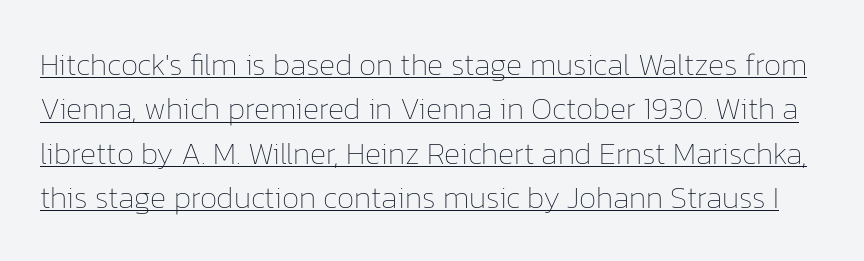
{"italic": "no", "bold": "no", "weight": "thin", "width": "normal", "stroke_contrast": "low", "x_height": "medium", "monospaced": "no", "underline": "yes", "line_spacing": "normal", "line_spacing_ratio": 1.43, "letter_spacing": "normal", "letter_spacing_em": 0.0, "glyph_px": 31}
